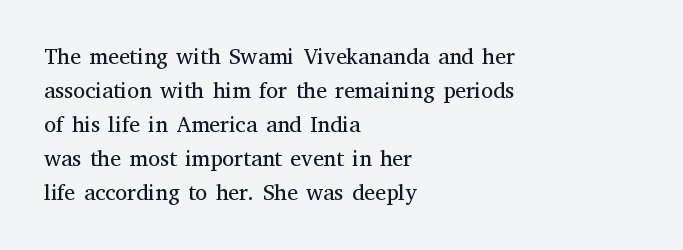
Q: Is the text bold? A: No.
Q: Is the text italic (slanted)? A: No, it is upright.
Q: Is the text underlined? A: No.
Q: How is the paragraph aligned? A: Left-aligned.
Q: Is the spacing between letters normal or unusually wide? A: Normal.
Q: Is the spacing between lines tight, normal or loose? A: Normal.
